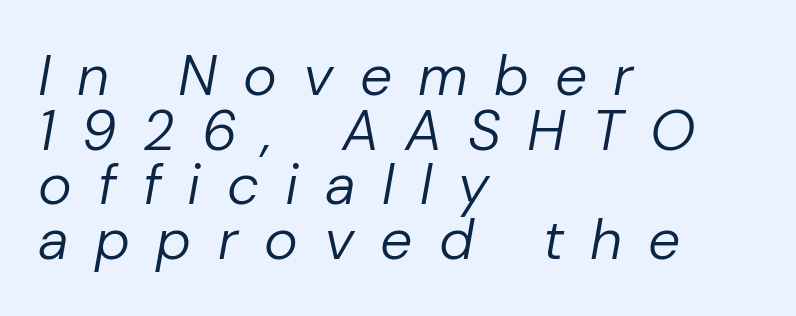
The image shows 57 px regular-weight type, italic (leaning right); set left-aligned, tight line spacing (0.96x), unusually wide letter spacing (+0.46 em), not underlined; low stroke contrast and a medium x-height.
